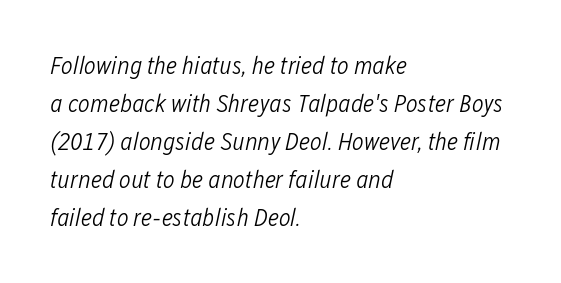
Q: Is the text bold? A: No.
Q: Is the text italic (slanted)? A: Yes, it leans right by about 12 degrees.
Q: Is the text underlined? A: No.
Q: How is the paragraph aligned? A: Left-aligned.
Q: Is the spacing between letters normal or unusually wide? A: Normal.
Q: Is the spacing between lines tight, normal or loose? A: Normal.
